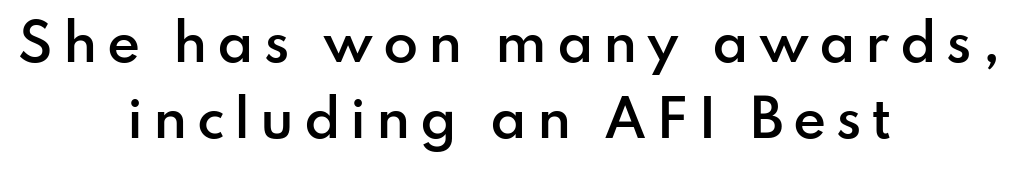
Q: Is the text bold? A: Semi-bold.
Q: Is the text italic (slanted)? A: No, it is upright.
Q: Is the typeface a serif or a sans-serif typeface? A: Sans-serif.
Q: Is the text underlined? A: No.
Q: How is the paragraph aligned? A: Centered.
Q: Is the spacing between lines tight, normal or loose? A: Normal.
Q: Width (condensed, normal, or wide)? A: Normal.
Q: Stroke contrast? A: Low.
Q: x-height? A: Small.
Q: Monospaced? A: No.
